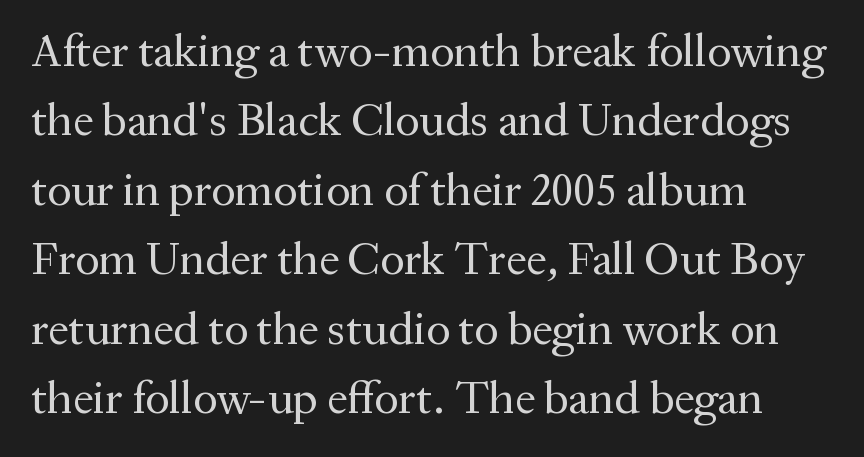
{"serif": "yes", "italic": "no", "bold": "no", "weight": "regular", "width": "normal", "stroke_contrast": "medium", "x_height": "medium", "monospaced": "no", "underline": "no", "align": "left", "line_spacing": "normal", "line_spacing_ratio": 1.51, "letter_spacing": "normal", "letter_spacing_em": 0.0, "glyph_px": 46}
